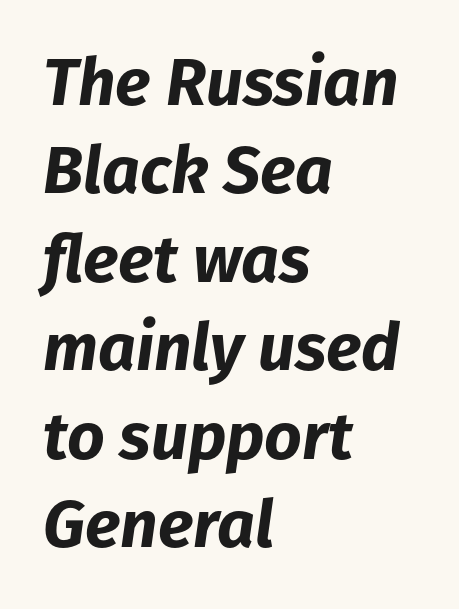
Underlining? Definitely not there. Chunky letters — that's bold for sure. Notice how the passage keeps a crisp vertical edge on the left only. This sample uses an oblique cut, with every glyph tilted off the vertical.
